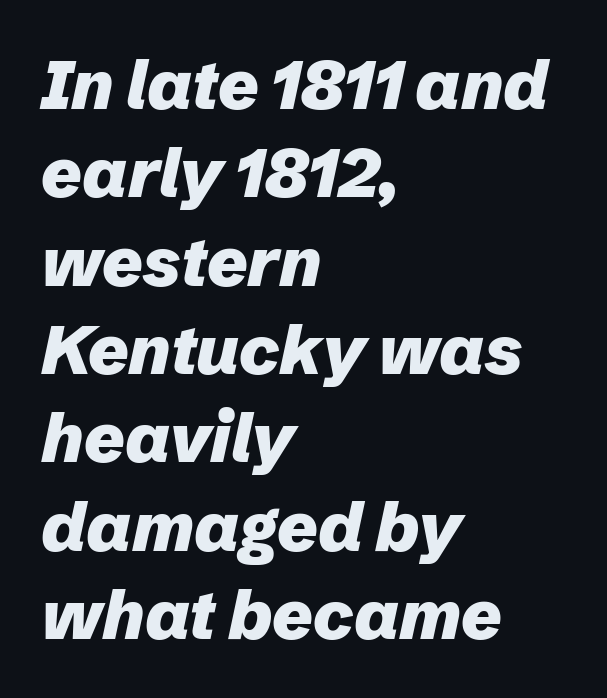
Q: Is the text bold? A: Yes.
Q: Is the text italic (slanted)? A: Yes, it leans right by about 12 degrees.
Q: Is the text underlined? A: No.
Q: How is the paragraph aligned? A: Left-aligned.
Q: Is the spacing between letters normal or unusually wide? A: Normal.
Q: Is the spacing between lines tight, normal or loose? A: Normal.
Q: Width (condensed, normal, or wide)? A: Normal.
Q: Stroke contrast? A: Low.
Q: x-height? A: Medium.
Q: Monospaced? A: No.
